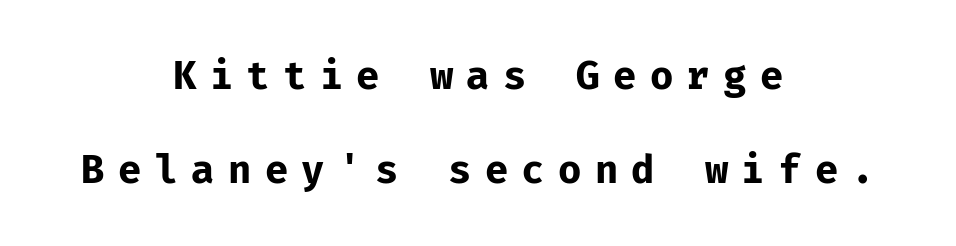
Type without underlining. A typesetter would mark this as roman, not italic. Fixed-width glyphs throughout — classic coding-font behaviour. Spacing between characters has been opened up far beyond the box default.
